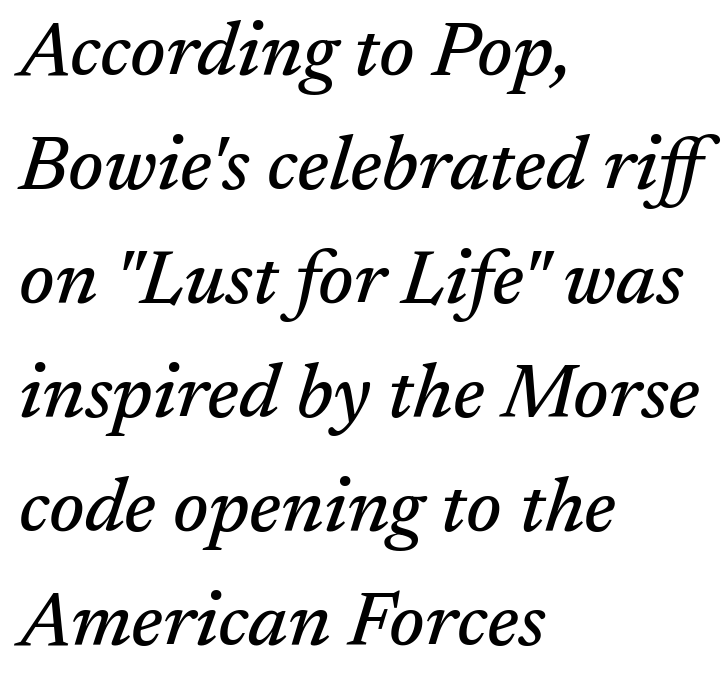
Q: Is the text italic (slanted)? A: Yes, it leans right by about 17 degrees.
Q: Is the typeface a serif or a sans-serif typeface? A: Serif.
Q: Is the text underlined? A: No.
Q: How is the paragraph aligned? A: Left-aligned.
Q: Is the spacing between letters normal or unusually wide? A: Normal.
Q: Is the spacing between lines tight, normal or loose? A: Normal.
Q: Width (condensed, normal, or wide)? A: Normal.
Q: Stroke contrast? A: Medium.
Q: x-height? A: Medium.
Q: Monospaced? A: No.
